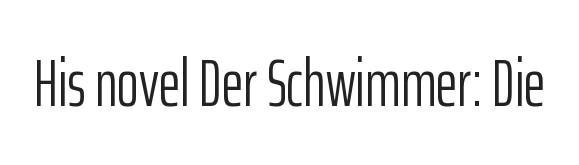
Q: Is the text bold? A: No.
Q: Is the text italic (slanted)? A: No, it is upright.
Q: Is the typeface a serif or a sans-serif typeface? A: Sans-serif.
Q: Is the text underlined? A: No.
Q: Is the spacing between letters normal or unusually wide? A: Normal.
Q: Width (condensed, normal, or wide)? A: Condensed.
Q: Stroke contrast? A: Low.
Q: x-height? A: Medium.
Q: Monospaced? A: No.
